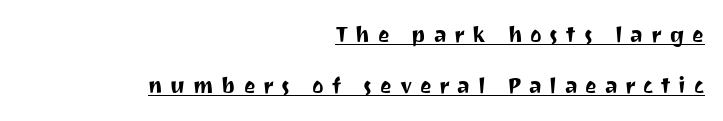
Notice how a bar underscores the lettering throughout. The tracking reads as deliberately expanded to a designer's eye. The passage shown stacks its lines with a broad gap. The axis of the letterforms is exactly vertical. Visually the block forms a straight wall on the right and a jagged coastline on the left.
